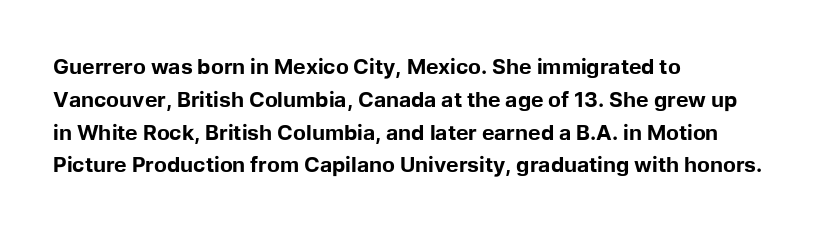
Q: Is the text bold? A: Yes.
Q: Is the text italic (slanted)? A: No, it is upright.
Q: Is the text underlined? A: No.
Q: How is the paragraph aligned? A: Left-aligned.
Q: Is the spacing between letters normal or unusually wide? A: Normal.
Q: Is the spacing between lines tight, normal or loose? A: Normal.
